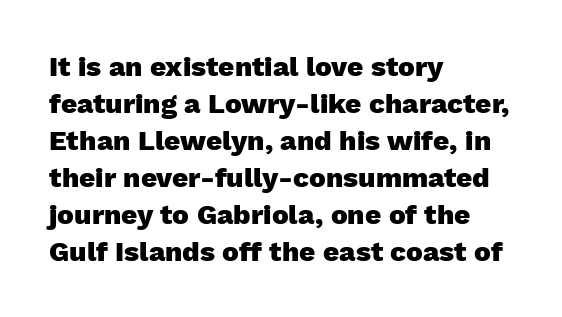
The image shows 28 px heavy sans-serif type, upright; set left-aligned, normal line spacing (1.32x), normal letter spacing, not underlined; low stroke contrast and a medium x-height.
